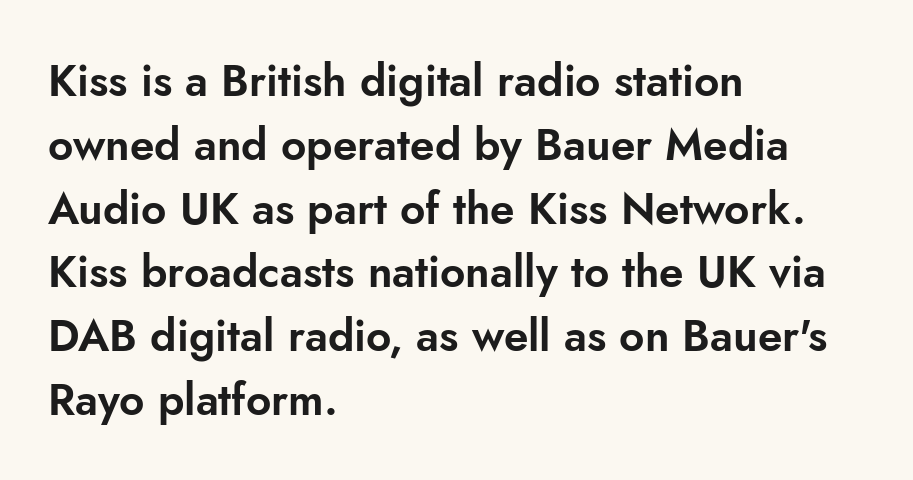
Nobody touched the tracking dial on this one. Upright lettering throughout. Observe the absence of serifs on each vertical stroke in this sample. Proportional: the letters do not fall into vertical columns. Words float on clear page, feet unadorned.
